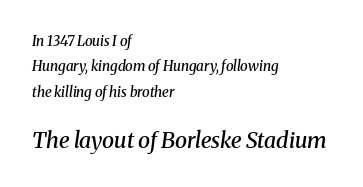
Q: Is the text bold? A: Semi-bold.
Q: Is the text italic (slanted)? A: Yes, it leans right by about 8 degrees.
Q: Is the text underlined? A: No.
Q: How is the paragraph aligned? A: Left-aligned.
Q: Is the spacing between letters normal or unusually wide? A: Normal.
Q: Which block of text is set in a larger size, the first (top) or the second (bottom)? A: The second (bottom) one.
